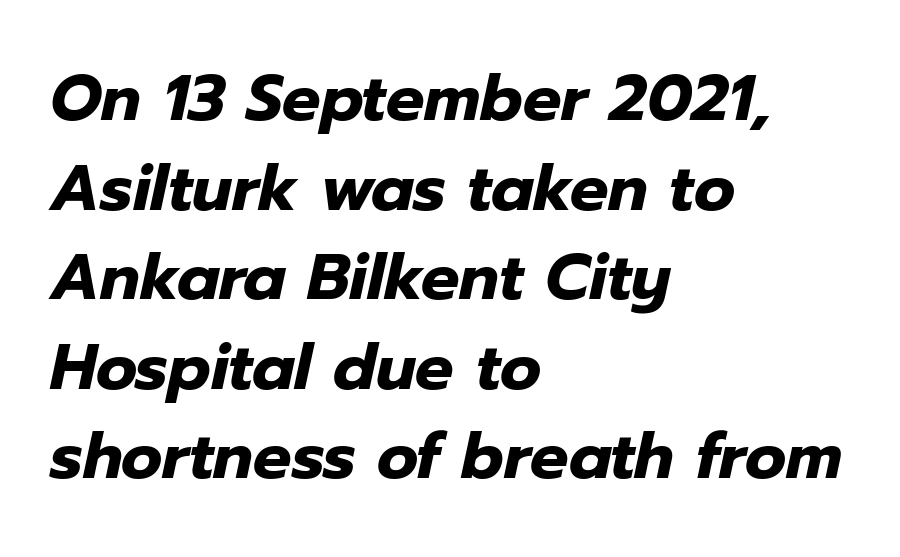
Students, this is bold: see how much ink each stroke carries. Lines of text with bare space underneath. Notice how the stems are inclined rather than vertical — that's the hallmark of italics. Proportional: the letters do not fall into vertical columns. The passage is arranged the way most books set body copy — flush left. Leading: standard.
